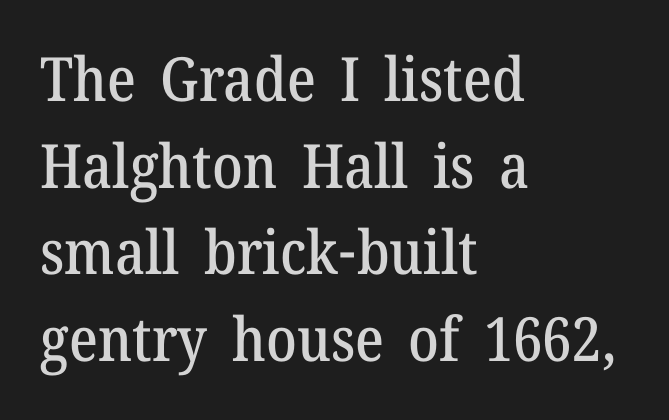
Beneath every word, the page is bare. Classification — serif. Baseline-to-baseline distance is the conventional proportion of letter height. The passage shown is typed in a proportional face where columns would drift.
